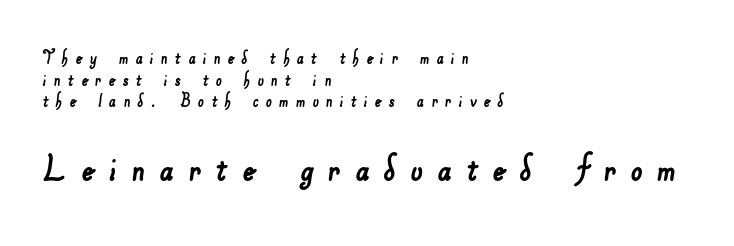
{"serif": "no", "width": "normal", "stroke_contrast": "low", "x_height": "small", "monospaced": "no", "underline": "no", "align": "left", "line_spacing": "tight", "line_spacing_ratio": 1.03, "letter_spacing": "wide", "letter_spacing_em": 0.34, "larger_block": "second", "size_ratio": 2.0, "glyph_px": 42}
